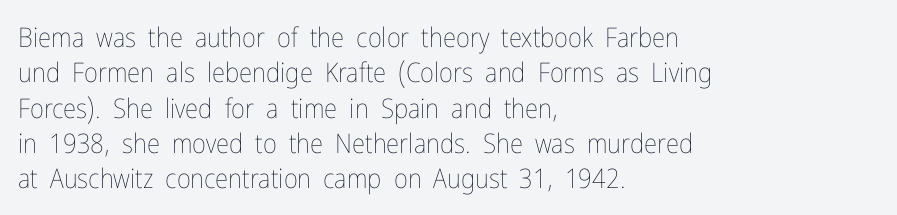
{"italic": "no", "bold": "no", "underline": "no", "align": "left", "line_spacing": "normal", "line_spacing_ratio": 1.31, "letter_spacing": "normal", "letter_spacing_em": 0.0, "glyph_px": 27}
